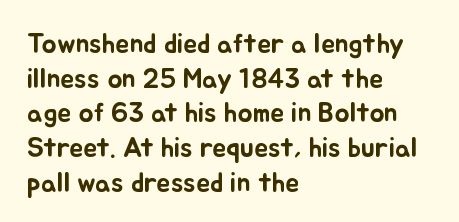
The image shows 28 px text type, upright; set left-aligned, line spacing 1.24x, normal letter spacing, not underlined; low stroke contrast and a small x-height.
